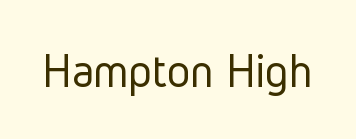
The image shows 50 px light, condensed sans-serif type, upright; set normal letter spacing, not underlined; low stroke contrast and a medium x-height.
